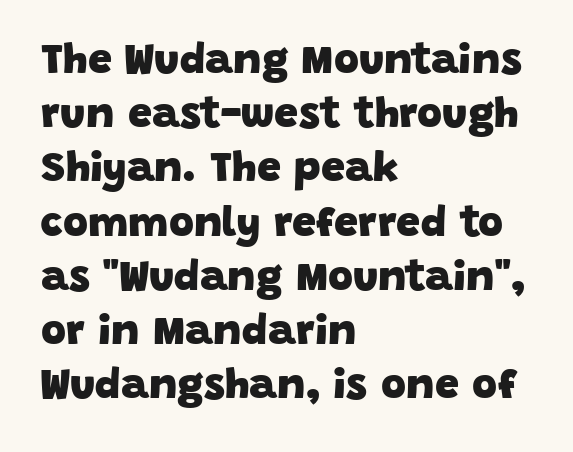
Q: Is the text bold? A: Yes.
Q: Is the typeface a serif or a sans-serif typeface? A: Sans-serif.
Q: Is the text underlined? A: No.
Q: How is the paragraph aligned? A: Left-aligned.
Q: Is the spacing between letters normal or unusually wide? A: Normal.
Q: Is the spacing between lines tight, normal or loose? A: Normal.
Q: Width (condensed, normal, or wide)? A: Normal.
Q: Stroke contrast? A: Low.
Q: x-height? A: Large.
Q: Monospaced? A: No.
